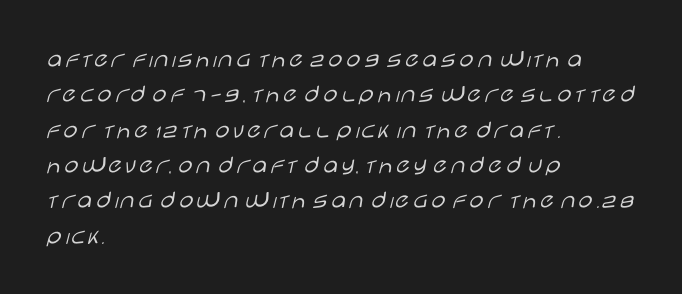
{"bold": "no", "underline": "no", "align": "left", "line_spacing": "normal", "line_spacing_ratio": 1.36, "letter_spacing": "normal", "letter_spacing_em": 0.0, "glyph_px": 26}
